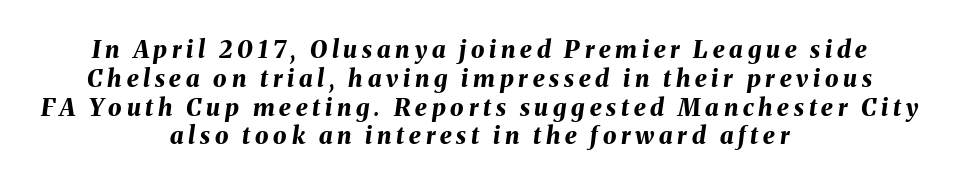
The image shows 24 px bold type, italic (leaning right); set centered, line spacing 1.2x, unusually wide letter spacing (+0.2 em), not underlined.
